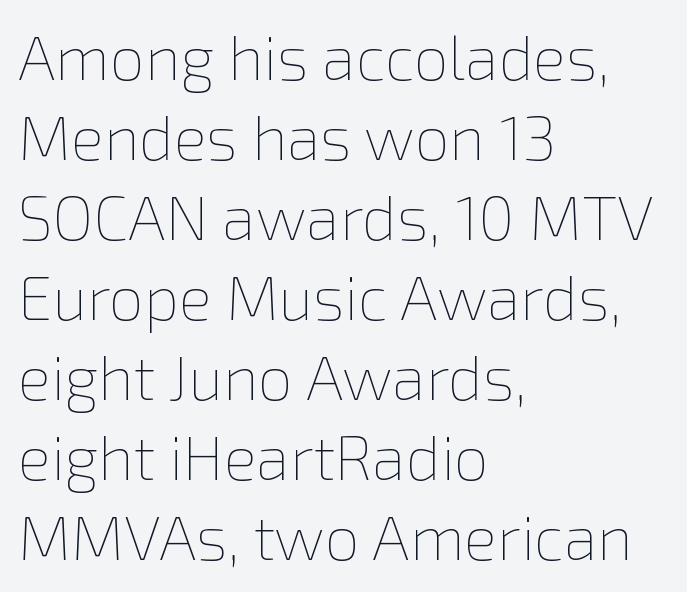
Q: Is the text bold? A: No.
Q: Is the text italic (slanted)? A: No, it is upright.
Q: Is the text underlined? A: No.
Q: How is the paragraph aligned? A: Left-aligned.
Q: Is the spacing between letters normal or unusually wide? A: Normal.
Q: Is the spacing between lines tight, normal or loose? A: Normal.
Q: Width (condensed, normal, or wide)? A: Normal.
Q: x-height? A: Medium.
Q: Monospaced? A: No.
